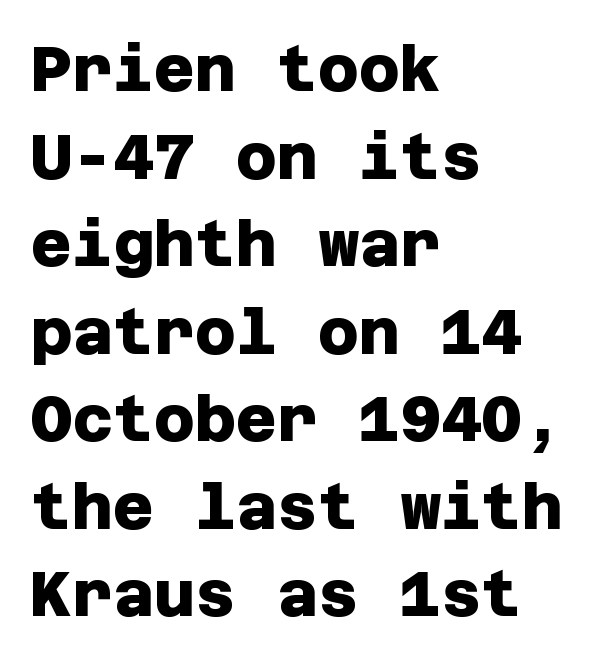
Q: Is the text bold? A: Yes.
Q: Is the typeface a serif or a sans-serif typeface? A: Sans-serif.
Q: Is the text underlined? A: No.
Q: How is the paragraph aligned? A: Left-aligned.
Q: Is the spacing between letters normal or unusually wide? A: Normal.
Q: Is the spacing between lines tight, normal or loose? A: Normal.
Q: Width (condensed, normal, or wide)? A: Normal.
Q: Stroke contrast? A: Low.
Q: x-height? A: Large.
